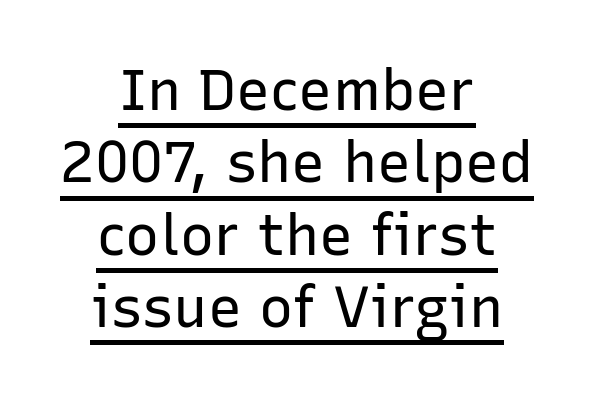
This sample uses an upright cut, with every glyph sitting square on the baseline. Counters stay open thanks to moderate or lighter strokes. Is this a fixed-width face? No — the glyphs have proportional, varying widths. The passage is arranged like a title page — every line centered. Compared with undecorated copy, this sample adds a rule below the words.
